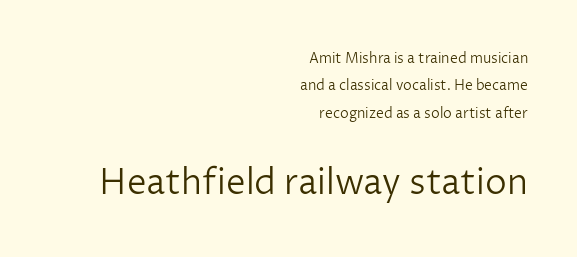
Q: Is the text bold? A: No.
Q: Is the text italic (slanted)? A: No, it is upright.
Q: Is the typeface a serif or a sans-serif typeface? A: Sans-serif.
Q: Is the text underlined? A: No.
Q: How is the paragraph aligned? A: Right-aligned.
Q: Is the spacing between letters normal or unusually wide? A: Normal.
Q: Is the spacing between lines tight, normal or loose? A: Loose.
Q: Which block of text is set in a larger size, the first (top) or the second (bottom)? A: The second (bottom) one.
Q: Width (condensed, normal, or wide)? A: Normal.
Q: Stroke contrast? A: Low.
Q: x-height? A: Medium.
Q: Monospaced? A: No.
